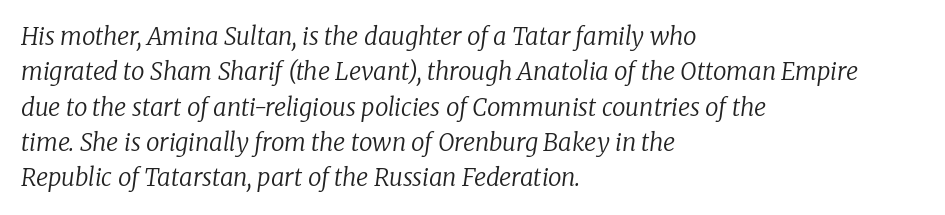
{"italic": "yes", "lean": "right", "slant_degrees": 8, "bold": "no", "underline": "no", "align": "left", "line_spacing": "normal", "line_spacing_ratio": 1.47, "letter_spacing": "normal", "letter_spacing_em": 0.0, "glyph_px": 24}
